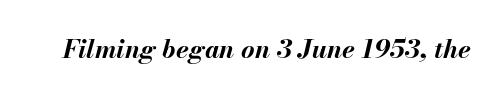
The image shows 26 px bold type, italic (leaning right); set normal letter spacing, not underlined.
